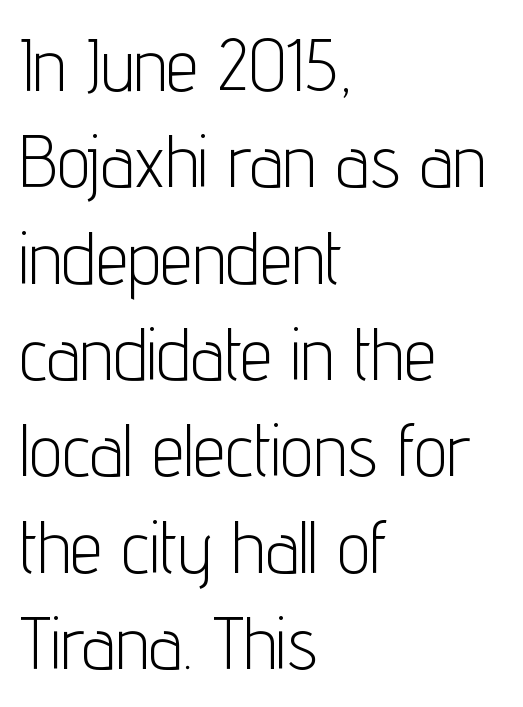
{"serif": "no", "italic": "no", "bold": "no", "weight": "light", "width": "condensed", "stroke_contrast": "low", "x_height": "medium", "monospaced": "no", "underline": "no", "align": "left", "line_spacing": "normal", "line_spacing_ratio": 1.32, "letter_spacing": "normal", "letter_spacing_em": 0.0, "glyph_px": 73}
